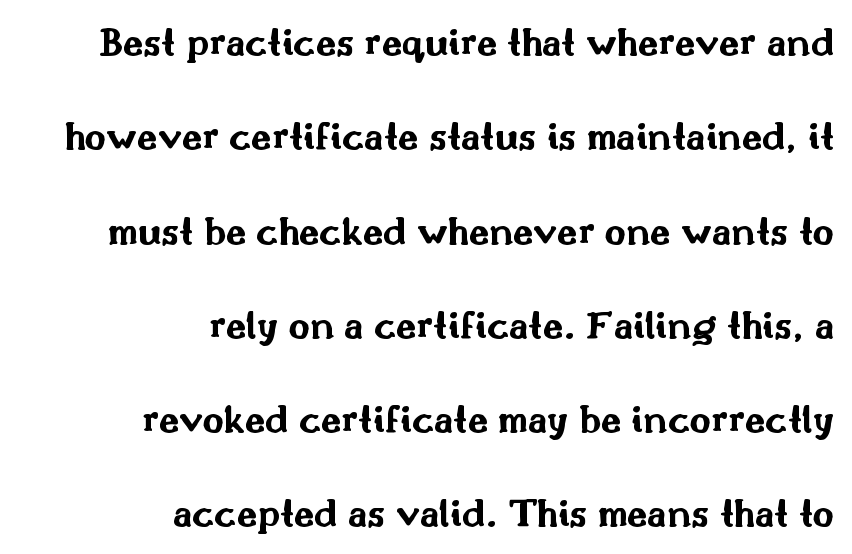
The rendering uses a large line-height, opening up the rows. Nothing sits at the stroke ends, so this counts as sans-serif. Chunky letters — that's bold for sure. Casual observation: everything's shoved over to the right. Do the characters align in a grid? No, the font is proportional.
